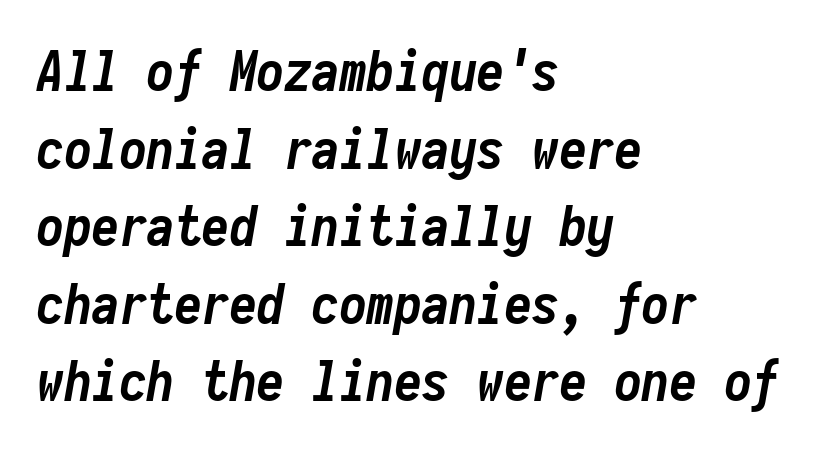
{"italic": "yes", "lean": "right", "slant_degrees": 10, "bold": "yes", "weight": "semibold", "width": "condensed", "stroke_contrast": "low", "x_height": "medium", "monospaced": "yes", "underline": "no", "align": "left", "line_spacing": "normal", "line_spacing_ratio": 1.41, "letter_spacing": "normal", "letter_spacing_em": 0.0, "glyph_px": 55}
